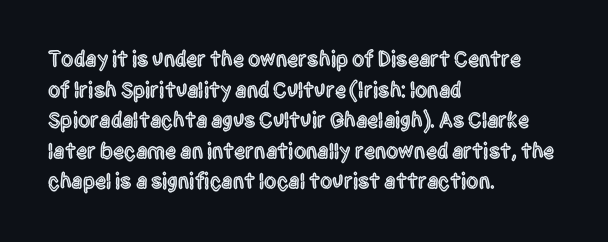
{"italic": "no", "underline": "no", "align": "left", "line_spacing": "normal", "line_spacing_ratio": 1.39, "letter_spacing": "normal", "letter_spacing_em": 0.0, "glyph_px": 22}
